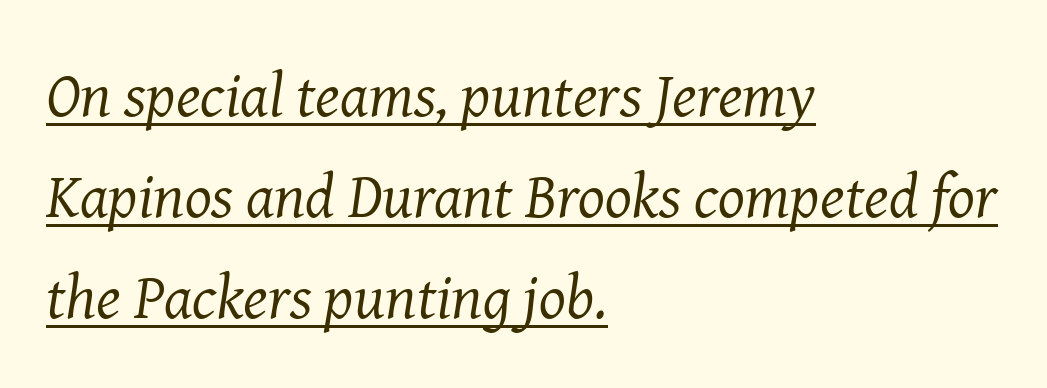
{"serif": "yes", "italic": "yes", "lean": "right", "slant_degrees": 8, "bold": "no", "weight": "regular", "width": "normal", "stroke_contrast": "medium", "x_height": "medium", "monospaced": "no", "underline": "yes", "align": "left", "line_spacing": "normal", "line_spacing_ratio": 1.6, "letter_spacing": "normal", "letter_spacing_em": 0.0, "glyph_px": 63}
